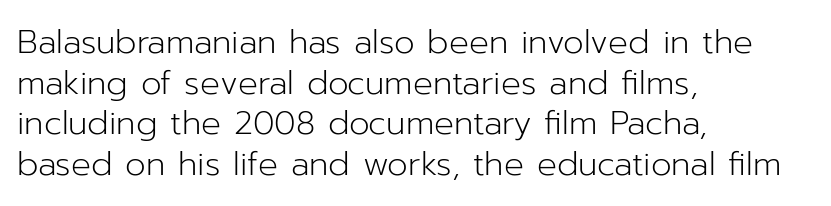
Q: Is the text bold? A: No.
Q: Is the text italic (slanted)? A: No, it is upright.
Q: Is the typeface a serif or a sans-serif typeface? A: Sans-serif.
Q: Is the text underlined? A: No.
Q: How is the paragraph aligned? A: Left-aligned.
Q: Is the spacing between letters normal or unusually wide? A: Normal.
Q: Width (condensed, normal, or wide)? A: Normal.
Q: Stroke contrast? A: Low.
Q: x-height? A: Medium.
Q: Monospaced? A: No.
